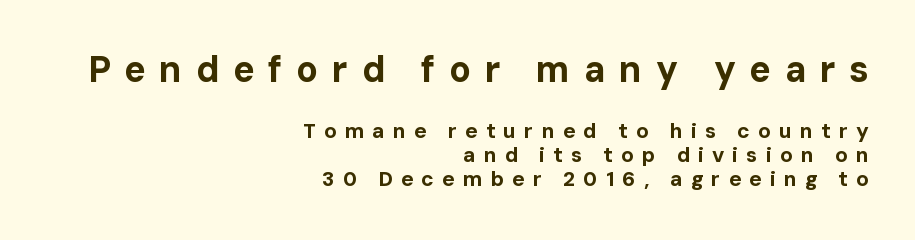
The image shows 36 px bold sans-serif type, upright; set right-aligned, line spacing 1.16x, unusually wide letter spacing (+0.38 em), not underlined; the first (top) block is 1.71x larger; low stroke contrast and a medium x-height.
